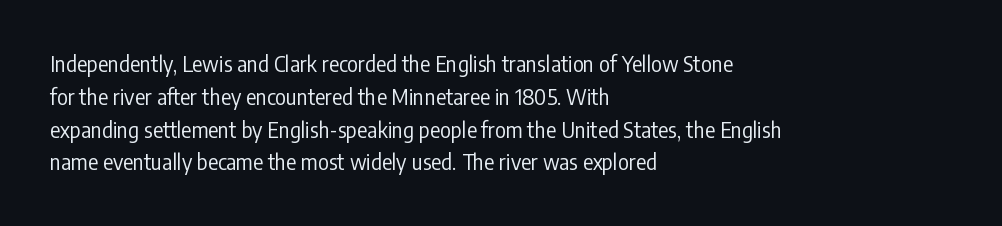
{"italic": "no", "bold": "no", "underline": "no", "align": "left", "line_spacing": "normal", "line_spacing_ratio": 1.56, "letter_spacing": "normal", "letter_spacing_em": 0.0, "glyph_px": 21}
